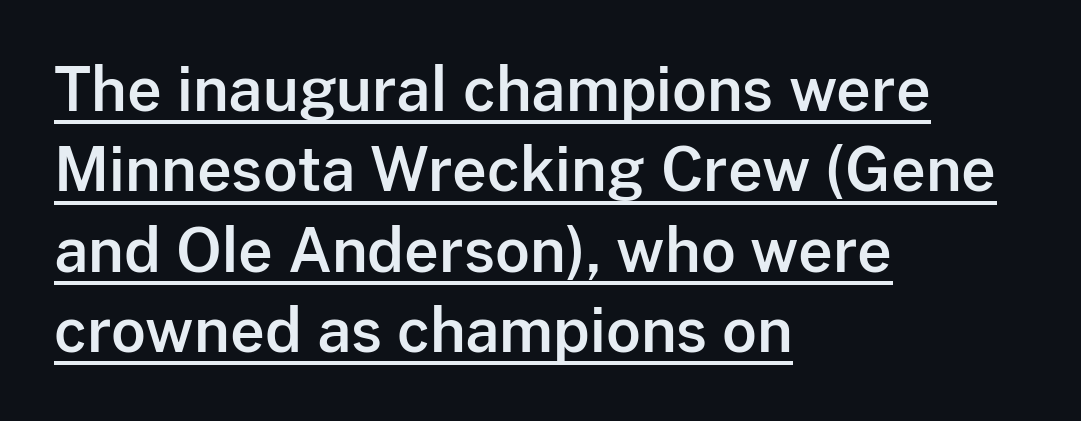
The image shows 60 px sans-serif type, upright; set left-aligned, normal line spacing (1.34x), normal letter spacing, underlined; low stroke contrast and a medium x-height.
